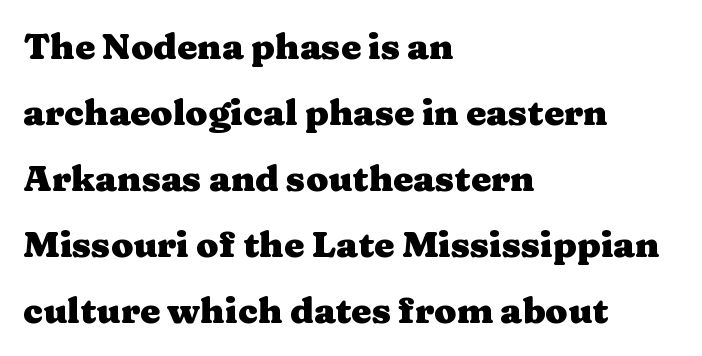
These lines are rendered in a variable-pitch font. The rag falls on the right side of this text block. The line texture is even and compact thanks to regular tracking. Strokes here are thick enough to call this a true bold. The zone under the glyphs is completely vacant. The face used here is seriffed, in the tradition of book romans.
